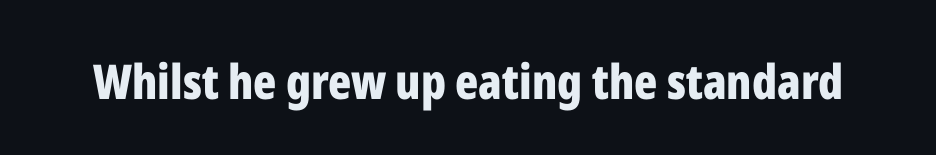
Q: Is the text bold? A: Yes.
Q: Is the text italic (slanted)? A: No, it is upright.
Q: Is the typeface a serif or a sans-serif typeface? A: Sans-serif.
Q: Is the text underlined? A: No.
Q: Is the spacing between letters normal or unusually wide? A: Normal.
Q: Width (condensed, normal, or wide)? A: Condensed.
Q: Stroke contrast? A: Low.
Q: x-height? A: Medium.
Q: Monospaced? A: No.
